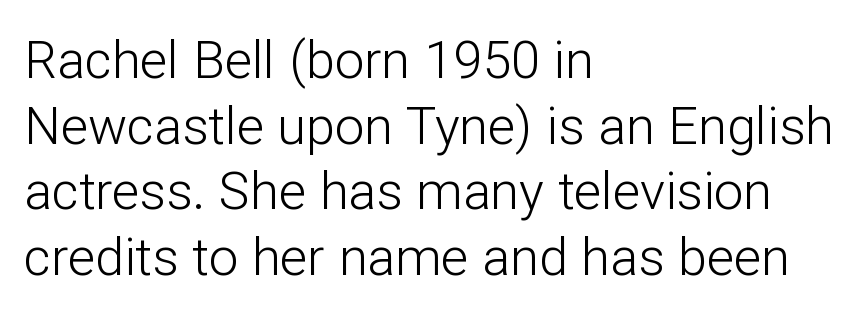
Nobody drew a line under any word here. Do the characters align in a grid? No, the font is proportional. Weight class: somewhere from thin through regular. The vertical gap from one line to the next is medium. Which margin do the lines hug? The left one — the right edge is uneven.
